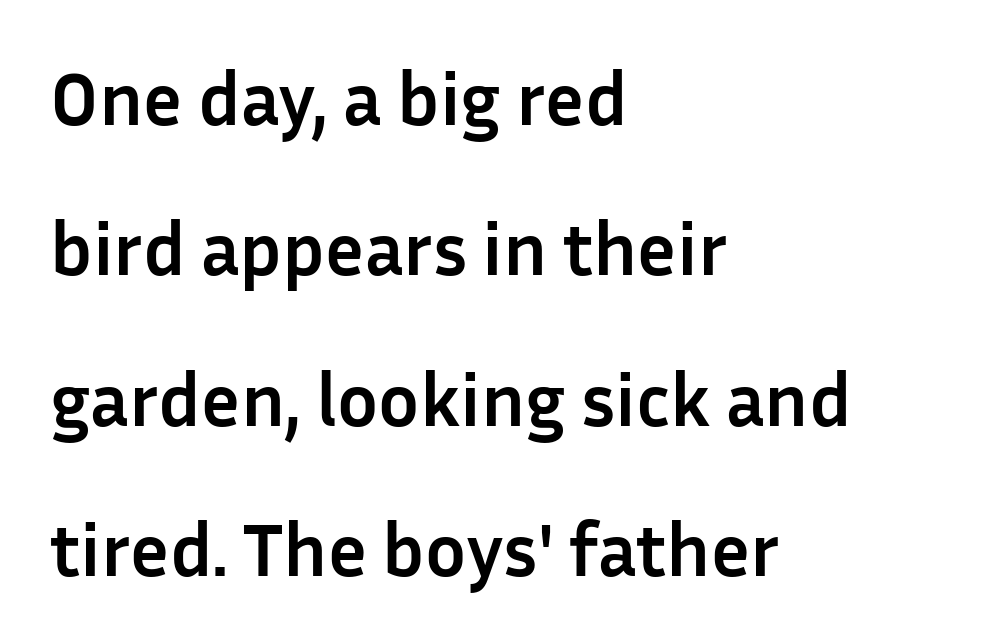
The image shows 76 px semibold sans-serif type, upright; set left-aligned, loose line spacing (1.98x), normal letter spacing, not underlined; low stroke contrast and a medium x-height.
